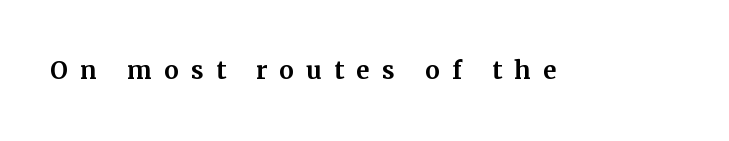
The image shows 33 px serif type, upright; set unusually wide letter spacing (+0.37 em), not underlined; medium stroke contrast and a medium x-height.
